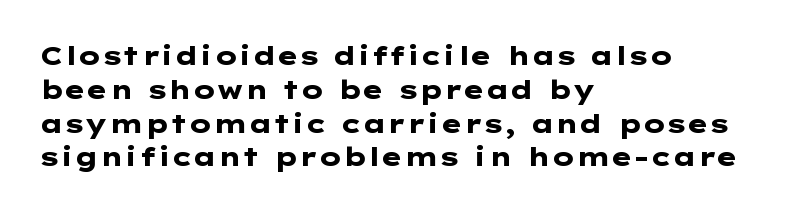
Q: Is the text bold? A: Yes.
Q: Is the text italic (slanted)? A: No, it is upright.
Q: Is the text underlined? A: No.
Q: How is the paragraph aligned? A: Left-aligned.
Q: Is the spacing between letters normal or unusually wide? A: Normal.
Q: Is the spacing between lines tight, normal or loose? A: Normal.
